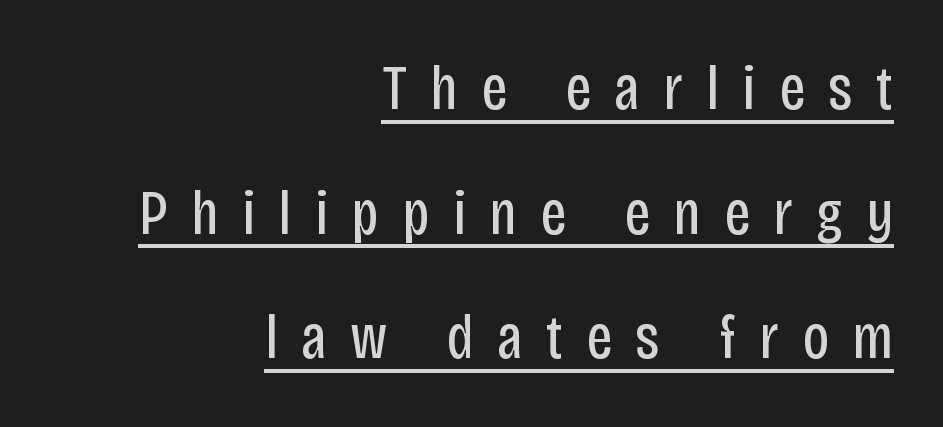
Q: Is the text bold? A: No.
Q: Is the text italic (slanted)? A: No, it is upright.
Q: Is the typeface a serif or a sans-serif typeface? A: Sans-serif.
Q: Is the text underlined? A: Yes.
Q: How is the paragraph aligned? A: Right-aligned.
Q: Is the spacing between letters normal or unusually wide? A: Unusually wide.
Q: Is the spacing between lines tight, normal or loose? A: Loose.
Q: Width (condensed, normal, or wide)? A: Condensed.
Q: Stroke contrast? A: Low.
Q: x-height? A: Large.
Q: Monospaced? A: No.
